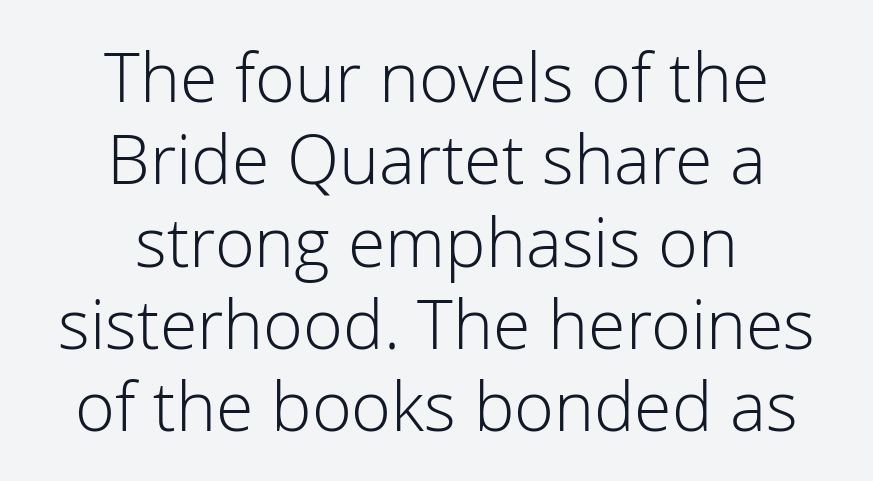
{"serif": "no", "italic": "no", "bold": "no", "weight": "light", "width": "normal", "stroke_contrast": "low", "x_height": "medium", "monospaced": "no", "underline": "no", "align": "center", "line_spacing_ratio": 1.21, "letter_spacing": "normal", "letter_spacing_em": 0.0, "glyph_px": 68}
